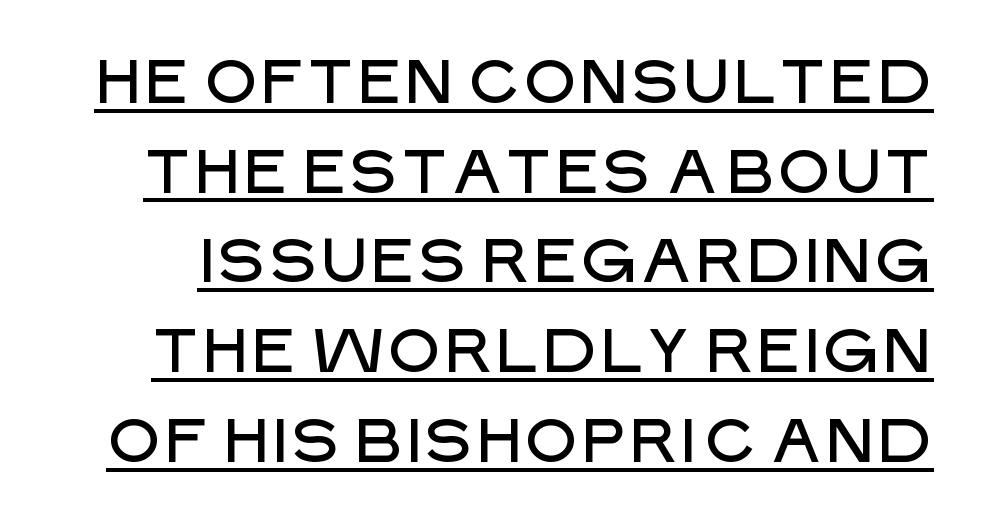
The image shows 61 px sans-serif type, upright; set normal line spacing (1.47x), normal letter spacing, underlined; low stroke contrast and a large x-height.
